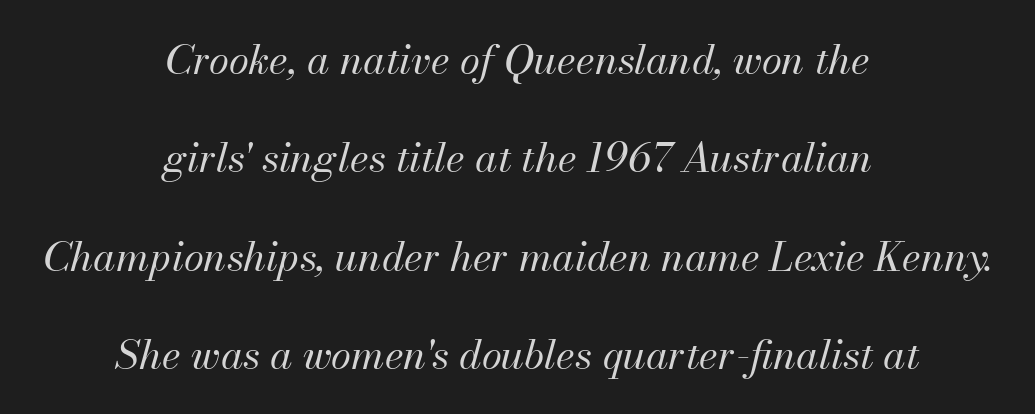
The image shows 41 px regular-weight type, italic (leaning right); set centered, loose line spacing (2.4x), normal letter spacing, not underlined; medium stroke contrast and a small x-height.
